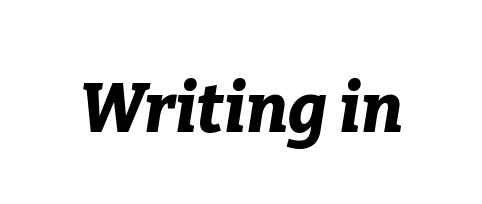
{"italic": "yes", "lean": "right", "slant_degrees": 9, "bold": "yes", "weight": "bold", "width": "normal", "stroke_contrast": "low", "x_height": "medium", "monospaced": "no", "underline": "no", "letter_spacing": "normal", "letter_spacing_em": 0.0, "glyph_px": 68}
